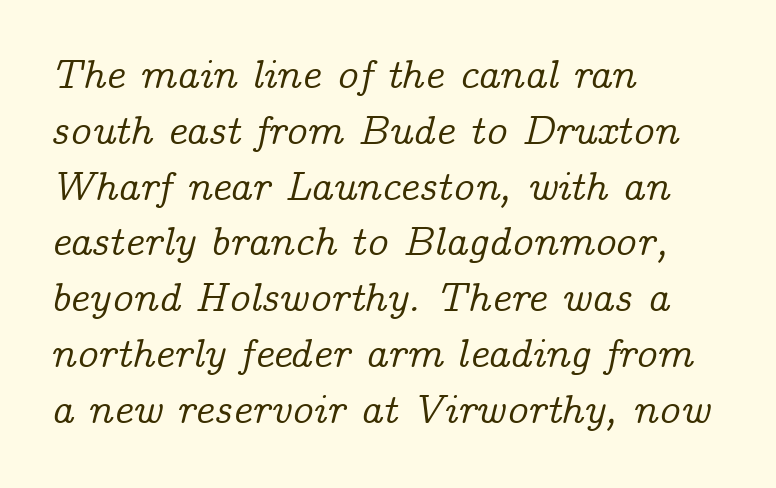
Q: Is the text italic (slanted)? A: Yes, it leans right by about 14 degrees.
Q: Is the typeface a serif or a sans-serif typeface? A: Serif.
Q: Is the text underlined? A: No.
Q: How is the paragraph aligned? A: Left-aligned.
Q: Is the spacing between letters normal or unusually wide? A: Normal.
Q: Is the spacing between lines tight, normal or loose? A: Normal.
Q: Width (condensed, normal, or wide)? A: Normal.
Q: Stroke contrast? A: Low.
Q: x-height? A: Medium.
Q: Monospaced? A: No.
